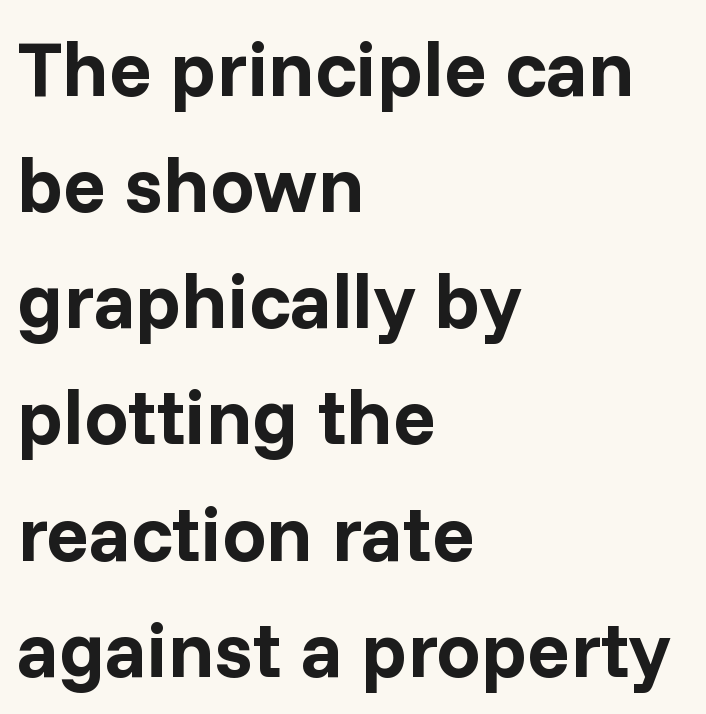
Here the designer chose a conventional face with non-uniform glyph widths. Caption: bold face, heavy strokes. Clear beneath every line of the passage. Unlike italic type, these characters show no tilt at all. The paragraph shown leans on its left margin. Check where the strokes stop: nothing finishes them off — pure sans.
